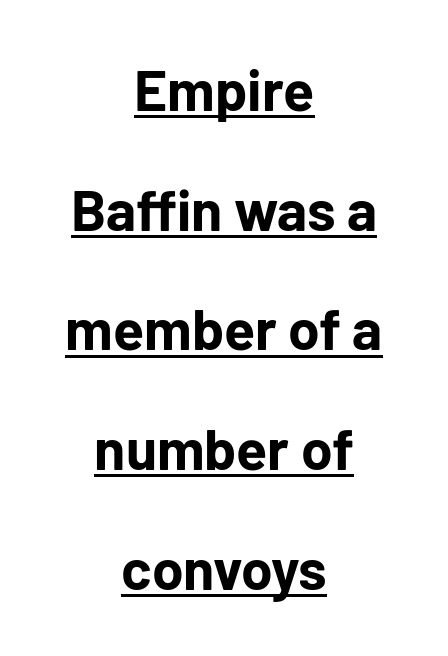
The image shows 57 px bold sans-serif type, upright; set centered, loose line spacing (2.1x), normal letter spacing, underlined; low stroke contrast and a medium x-height.
